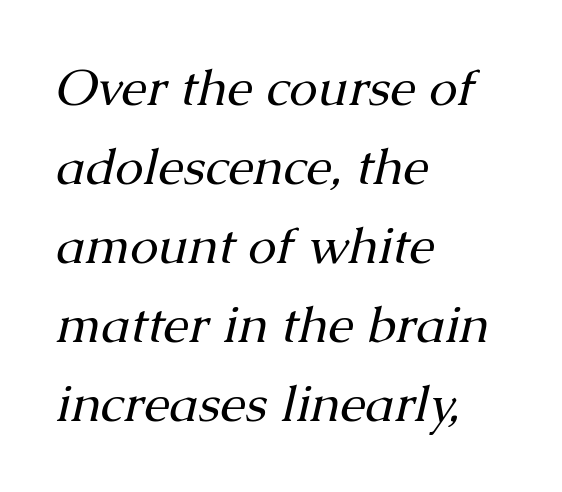
The image shows 51 px regular-weight serif type, italic (leaning right); set left-aligned, normal line spacing (1.55x), normal letter spacing, not underlined; medium stroke contrast and a medium x-height.
